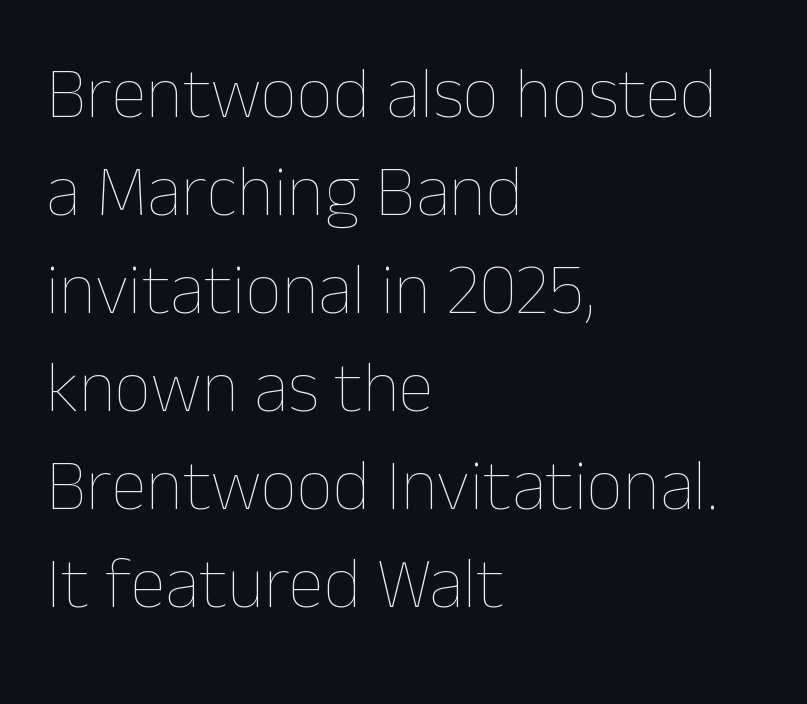
The image shows 72 px thin type, upright; set left-aligned, normal line spacing (1.36x), normal letter spacing, not underlined; low stroke contrast and a medium x-height.
